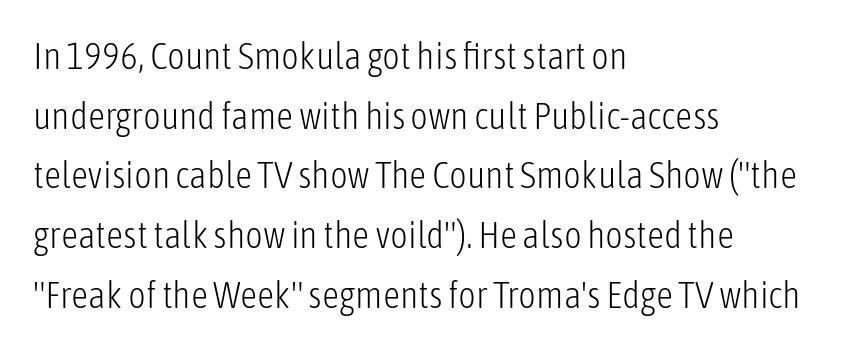
Caption: standard tracking, unaltered. These lines are set flush left with a ragged right edge. Serifs: no, the terminals of the letterforms are clean. Spacing verdict: proportional, widths tailored to each character. Leading: standard.
